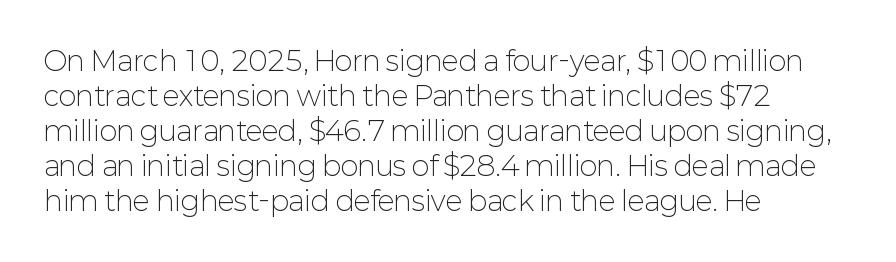
{"italic": "no", "bold": "no", "underline": "no", "align": "left", "line_spacing": "normal", "line_spacing_ratio": 1.3, "letter_spacing": "normal", "letter_spacing_em": 0.0, "glyph_px": 27}
